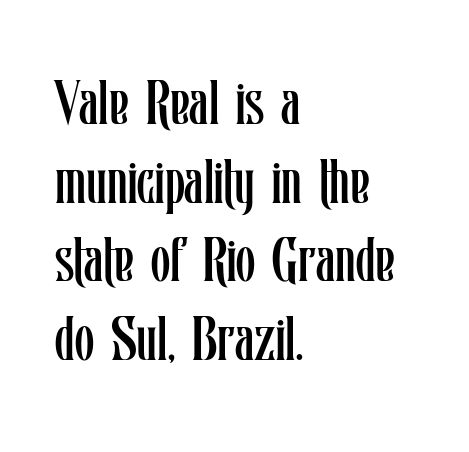
{"italic": "no", "bold": "no", "weight": "regular", "width": "condensed", "stroke_contrast": "low", "x_height": "medium", "monospaced": "no", "underline": "no", "align": "left", "line_spacing": "normal", "line_spacing_ratio": 1.25, "letter_spacing": "normal", "letter_spacing_em": 0.0, "glyph_px": 63}
